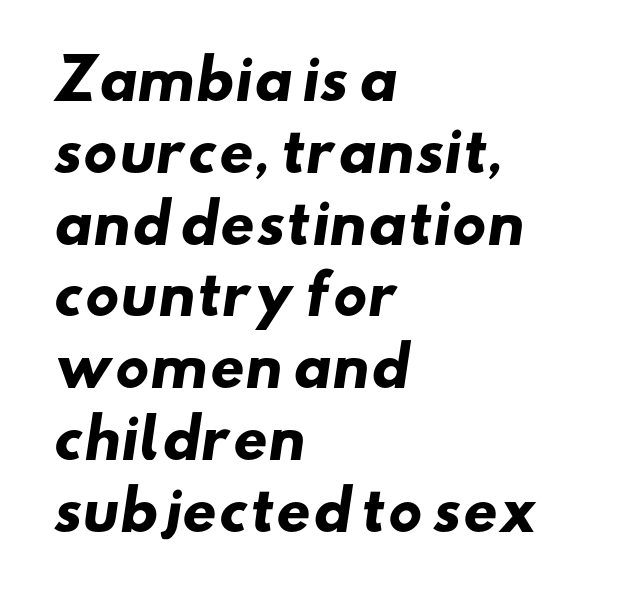
Q: Is the text bold? A: Yes.
Q: Is the typeface a serif or a sans-serif typeface? A: Sans-serif.
Q: Is the text underlined? A: No.
Q: How is the paragraph aligned? A: Left-aligned.
Q: Is the spacing between letters normal or unusually wide? A: Normal.
Q: Is the spacing between lines tight, normal or loose? A: Normal.
Q: Width (condensed, normal, or wide)? A: Wide.
Q: Stroke contrast? A: Low.
Q: x-height? A: Small.
Q: Monospaced? A: No.
